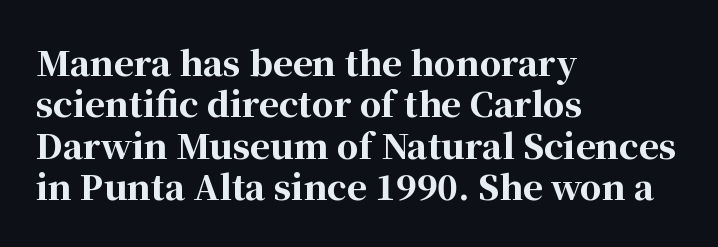
Q: Is the text bold? A: Yes.
Q: Is the text italic (slanted)? A: No, it is upright.
Q: Is the typeface a serif or a sans-serif typeface? A: Serif.
Q: Is the text underlined? A: No.
Q: How is the paragraph aligned? A: Left-aligned.
Q: Is the spacing between letters normal or unusually wide? A: Normal.
Q: Width (condensed, normal, or wide)? A: Normal.
Q: Stroke contrast? A: High.
Q: x-height? A: Medium.
Q: Monospaced? A: No.
